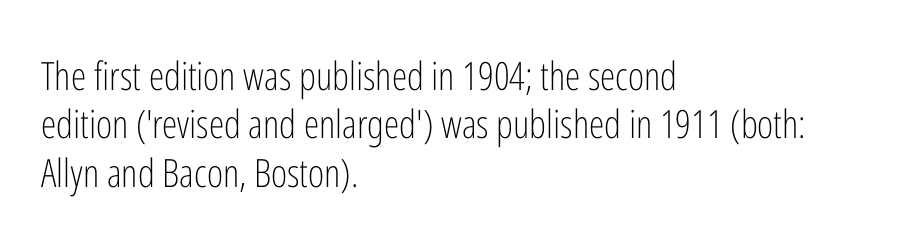
The image shows 39 px light, condensed sans-serif type, upright; set left-aligned, line spacing 1.24x, normal letter spacing, not underlined; low stroke contrast and a medium x-height.
